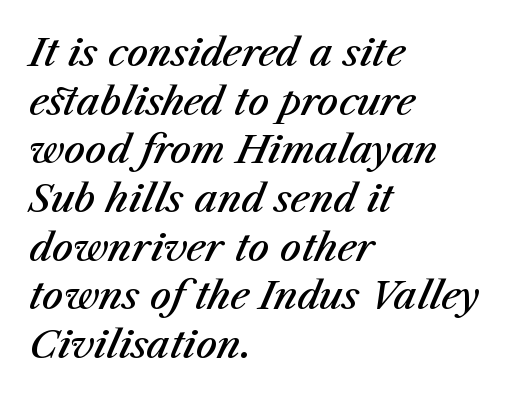
What's the leading like? Ordinary, nothing unusual. Note the varied advance widths — an 'i' is clearly narrower than an 'm'. Words float on clear page, feet unadorned. This sample uses an oblique cut, with every glyph tilted off the vertical. The passage shown has conventional tracking throughout.
